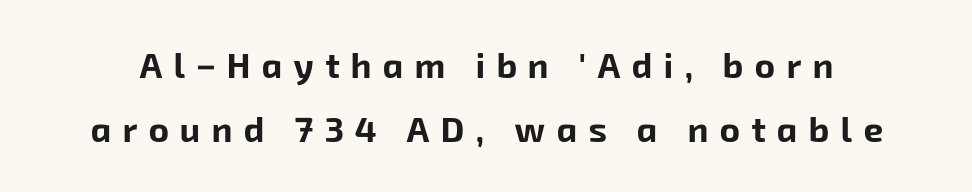
A typesetter would call this proportional, since set widths differ per character. The line texture is sparse and dotted thanks to wide tracking. Check where the strokes stop: nothing finishes them off — pure sans. Letters rest on an invisible, unmarked baseline. The strokes are fattened all the way to bold.
